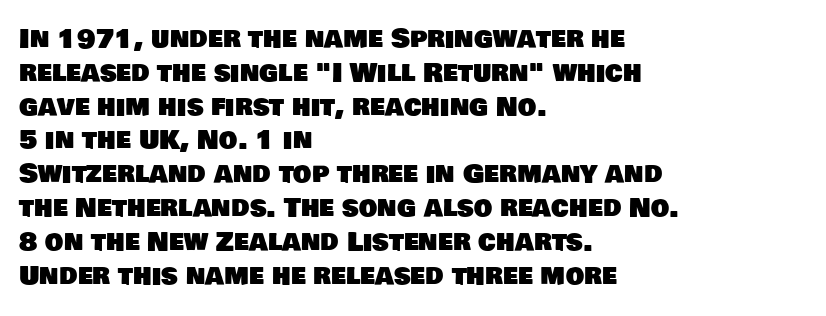
The horizontal fit of the characters is conventional and even. Visually the block forms a straight wall on the left and a jagged coastline on the right. The baseline area is clear. Vertically, the passage feels balanced, rows spaced as you'd expect.
